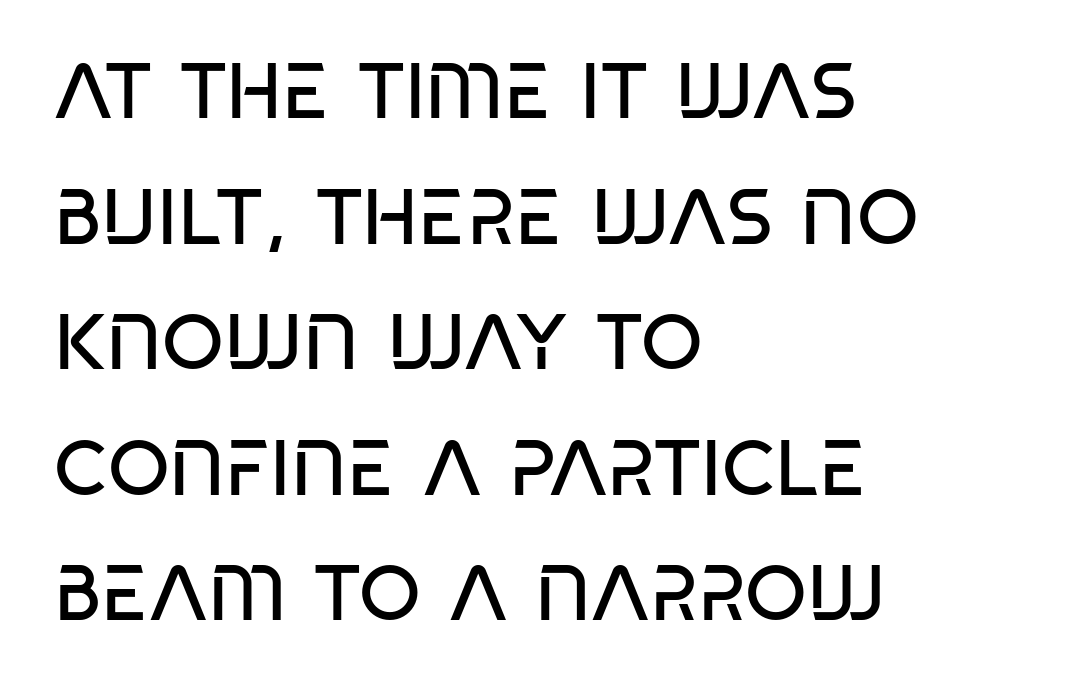
Q: Is the text bold? A: No.
Q: Is the typeface a serif or a sans-serif typeface? A: Sans-serif.
Q: Is the text underlined? A: No.
Q: How is the paragraph aligned? A: Left-aligned.
Q: Is the spacing between letters normal or unusually wide? A: Normal.
Q: Is the spacing between lines tight, normal or loose? A: Normal.
Q: Width (condensed, normal, or wide)? A: Condensed.
Q: Stroke contrast? A: Low.
Q: x-height? A: Large.
Q: Monospaced? A: No.
